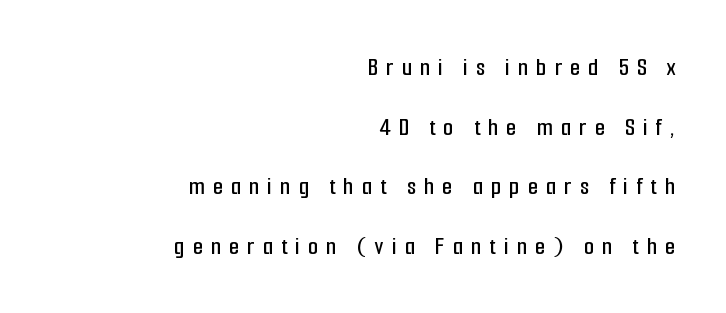
The image shows 26 px text type, upright; set right-aligned, loose line spacing (2.29x), unusually wide letter spacing (+0.31 em), not underlined.
